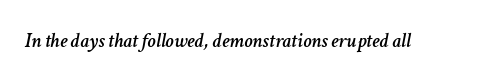
{"italic": "yes", "lean": "right", "slant_degrees": 11, "underline": "no", "letter_spacing": "normal", "letter_spacing_em": 0.0, "glyph_px": 21}
